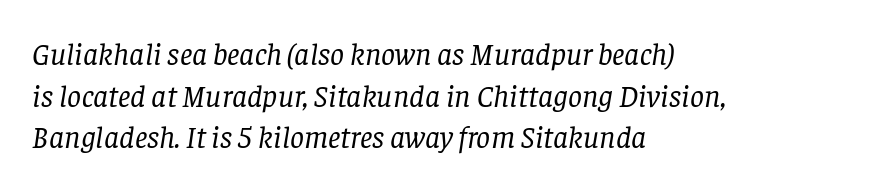
Q: Is the text bold? A: No.
Q: Is the text italic (slanted)? A: Yes, it leans right by about 8 degrees.
Q: Is the typeface a serif or a sans-serif typeface? A: Serif.
Q: Is the text underlined? A: No.
Q: How is the paragraph aligned? A: Left-aligned.
Q: Is the spacing between letters normal or unusually wide? A: Normal.
Q: Is the spacing between lines tight, normal or loose? A: Normal.
Q: Width (condensed, normal, or wide)? A: Normal.
Q: Stroke contrast? A: Low.
Q: x-height? A: Large.
Q: Monospaced? A: No.
